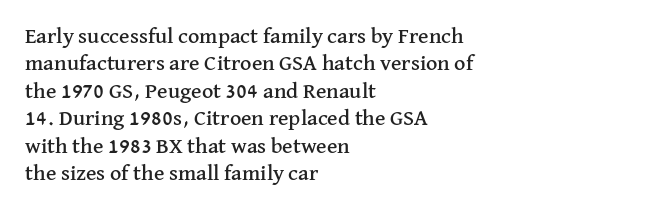
Letter spacing: default. Words float on clear page, feet unadorned. Every stem runs plumb, perpendicular to the baseline. Is there much room between lines? A standard amount, neither cramped nor airy. Reading down the block, your eye returns to a fixed left position each line.
